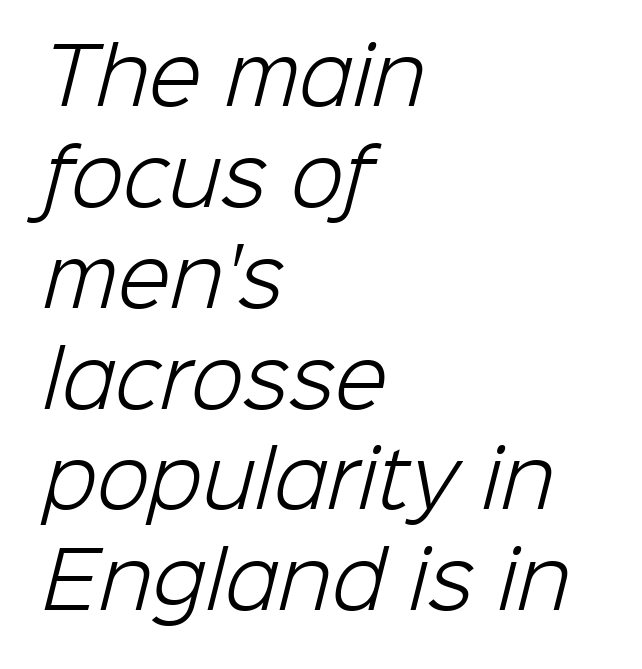
{"serif": "no", "bold": "no", "weight": "light", "width": "normal", "stroke_contrast": "low", "x_height": "medium", "monospaced": "no", "underline": "no", "align": "left", "line_spacing": "normal", "line_spacing_ratio": 1.31, "letter_spacing": "normal", "letter_spacing_em": 0.0, "glyph_px": 77}
